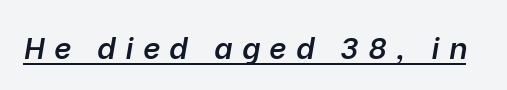
It's the slanting kind of type. Is the type bold? Partly — it's a semibold, heavier than regular but not fully bold. The letters advance in unequal steps, a hallmark of proportional type. Between one letter and the next there's a generous, obvious gap. This rendering features underlined lettering.
